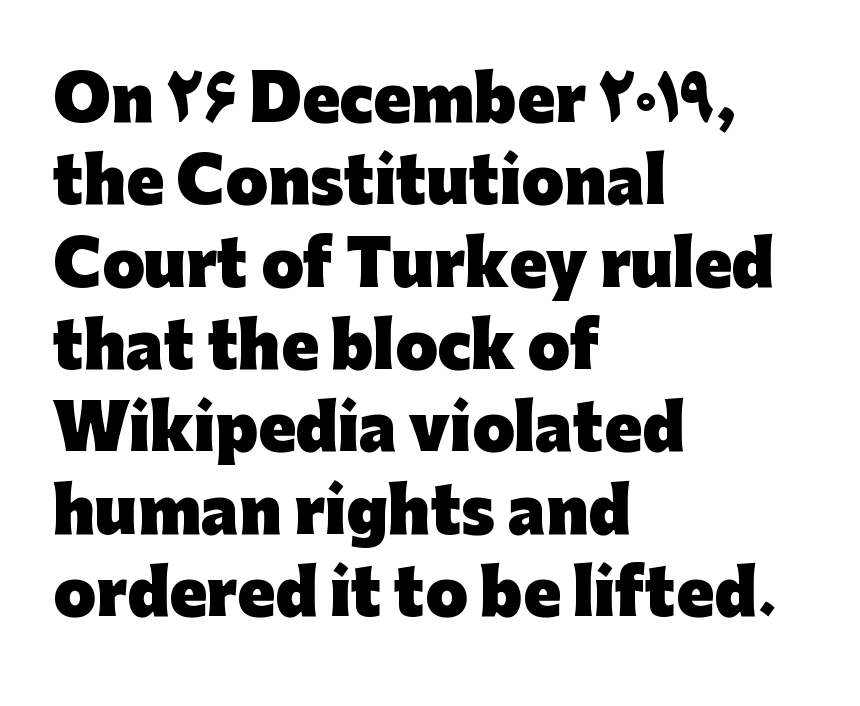
Interline gaps are of average width in this sample. Character widths vary here, with narrow letters taking less room than wide ones. Observe the absence of serifs on each vertical stroke in this sample. Emphasis by weight is at full strength: bold. The paragraph has a hard left edge and a soft right edge.
